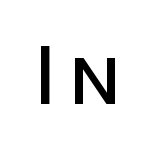
{"serif": "no", "italic": "no", "bold": "semi", "weight": "semibold", "width": "normal", "stroke_contrast": "low", "x_height": "large", "monospaced": "no", "underline": "no", "glyph_px": 78}
